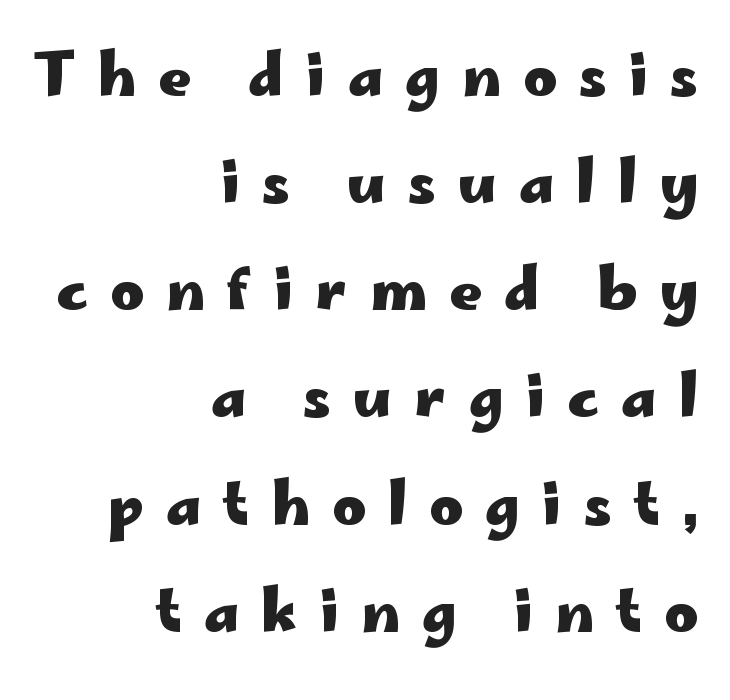
{"serif": "no", "italic": "no", "bold": "yes", "weight": "heavy", "width": "wide", "stroke_contrast": "low", "x_height": "small", "monospaced": "no", "underline": "no", "align": "right", "line_spacing_ratio": 1.88, "letter_spacing": "wide", "letter_spacing_em": 0.39, "glyph_px": 57}
